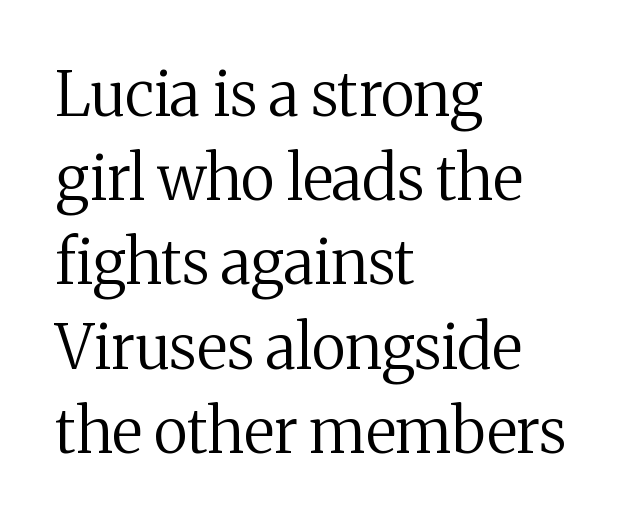
The image shows 61 px regular-weight serif type, upright; set left-aligned, normal line spacing (1.38x), normal letter spacing, not underlined; medium stroke contrast and a medium x-height.
